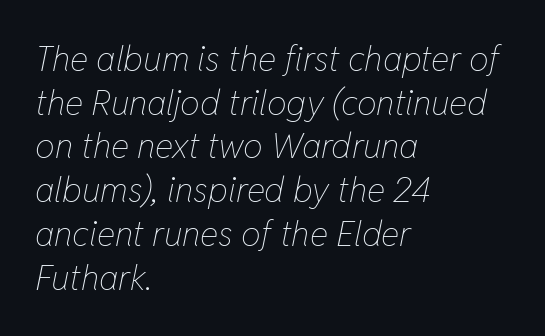
The image shows 35 px thin, condensed type, italic (leaning right); set left-aligned, normal line spacing (1.25x), normal letter spacing, not underlined; low stroke contrast and a medium x-height.
